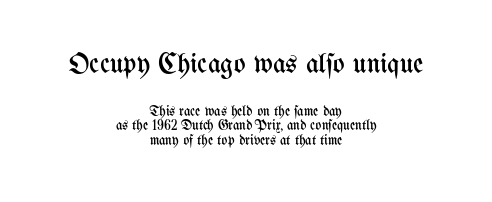
The typeface has the unassuming heft of standard copy or less. The typesetter chose a symmetrical, centered arrangement here. The more generous point size was reserved for the upper chunk. Here the glyphs are tracked normally, forming tight word shapes.
